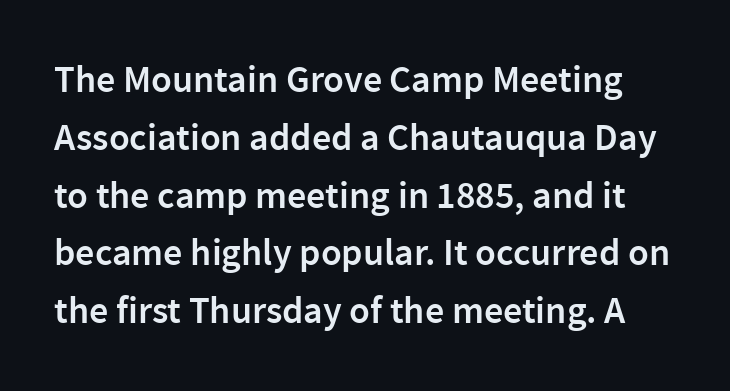
The image shows 38 px semibold sans-serif type, upright; set normal line spacing (1.52x), normal letter spacing, not underlined; low stroke contrast and a medium x-height.
